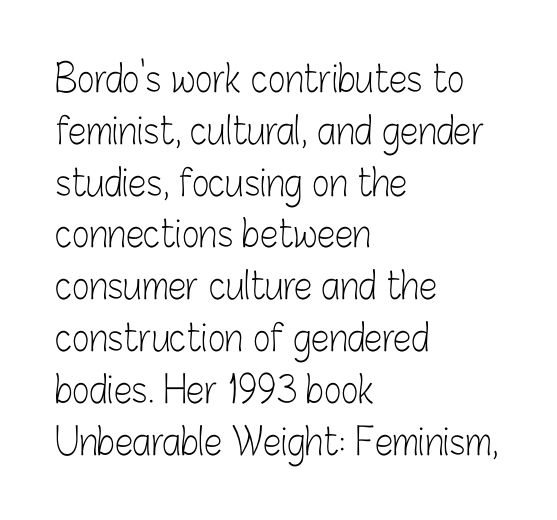
Q: Is the text bold? A: No.
Q: Is the text italic (slanted)? A: No, it is upright.
Q: Is the typeface a serif or a sans-serif typeface? A: Sans-serif.
Q: Is the text underlined? A: No.
Q: How is the paragraph aligned? A: Left-aligned.
Q: Is the spacing between letters normal or unusually wide? A: Normal.
Q: Is the spacing between lines tight, normal or loose? A: Normal.
Q: Width (condensed, normal, or wide)? A: Condensed.
Q: Stroke contrast? A: Low.
Q: x-height? A: Medium.
Q: Monospaced? A: No.
